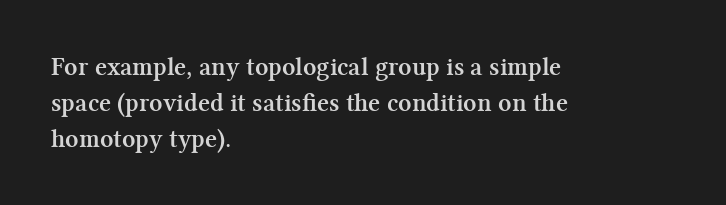
Q: Is the text bold? A: Yes.
Q: Is the text italic (slanted)? A: No, it is upright.
Q: Is the text underlined? A: No.
Q: How is the paragraph aligned? A: Left-aligned.
Q: Is the spacing between letters normal or unusually wide? A: Normal.
Q: Is the spacing between lines tight, normal or loose? A: Normal.
